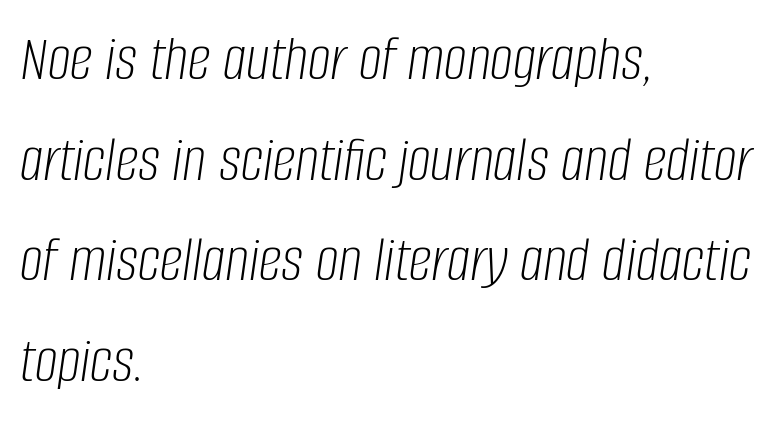
Q: Is the text bold? A: No.
Q: Is the text italic (slanted)? A: Yes, it leans right by about 8 degrees.
Q: Is the text underlined? A: No.
Q: How is the paragraph aligned? A: Left-aligned.
Q: Is the spacing between letters normal or unusually wide? A: Normal.
Q: Is the spacing between lines tight, normal or loose? A: Normal.
Q: Width (condensed, normal, or wide)? A: Condensed.
Q: Stroke contrast? A: Low.
Q: x-height? A: Large.
Q: Monospaced? A: No.
